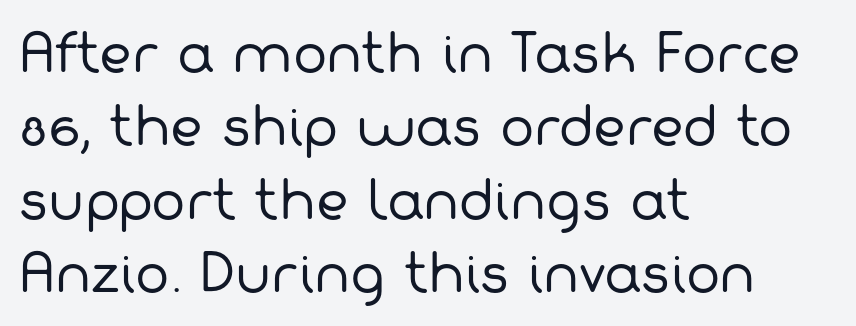
{"serif": "no", "bold": "no", "weight": "regular", "width": "normal", "stroke_contrast": "low", "x_height": "medium", "monospaced": "no", "underline": "no", "align": "left", "line_spacing": "normal", "line_spacing_ratio": 1.44, "letter_spacing": "normal", "letter_spacing_em": 0.0, "glyph_px": 51}
